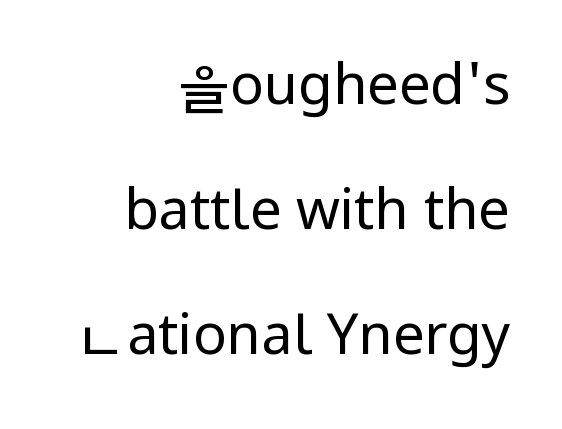
The image shows 56 px regular-weight, condensed sans-serif type, upright; set right-aligned, loose line spacing (2.23x), normal letter spacing, not underlined; low stroke contrast and a large x-height.
